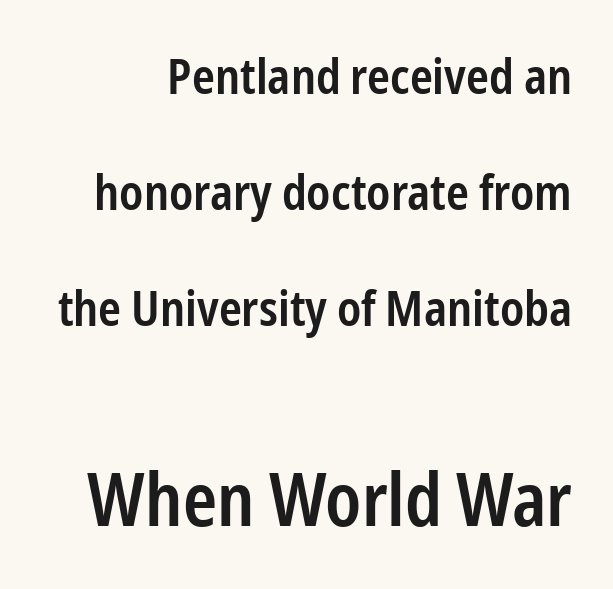
{"serif": "no", "italic": "no", "bold": "semi", "weight": "semibold", "width": "condensed", "stroke_contrast": "low", "x_height": "medium", "monospaced": "no", "underline": "no", "line_spacing": "loose", "line_spacing_ratio": 2.37, "letter_spacing": "normal", "letter_spacing_em": 0.0, "larger_block": "second", "size_ratio": 1.49, "glyph_px": 73}
